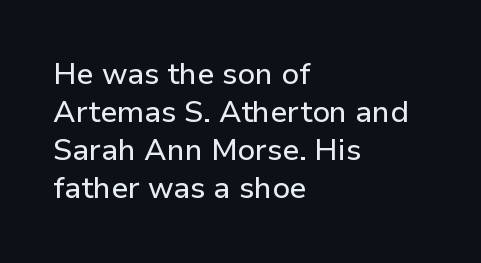
Is the letter spacing exaggerated? No — it looks like the ordinary default. The text block is weighted toward the left margin, trailing off unevenly rightward. Check where the strokes stop: nothing finishes them off — pure sans. If you drew a line through each stem, it would be perfectly vertical. Here the designer chose a conventional face with non-uniform glyph widths. Descenders are the only things crossing below the line.
